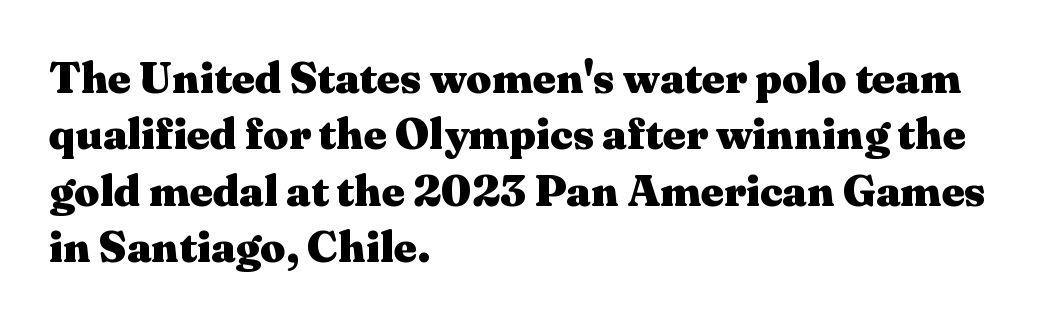
The glyphs have the mass of a bold cut. The face used here is seriffed, in the tradition of book romans. Is this a fixed-width face? No — the glyphs have proportional, varying widths. Each word holds together tightly as a unit, with standard inter-letter gaps. Every stem runs plumb, perpendicular to the baseline.
